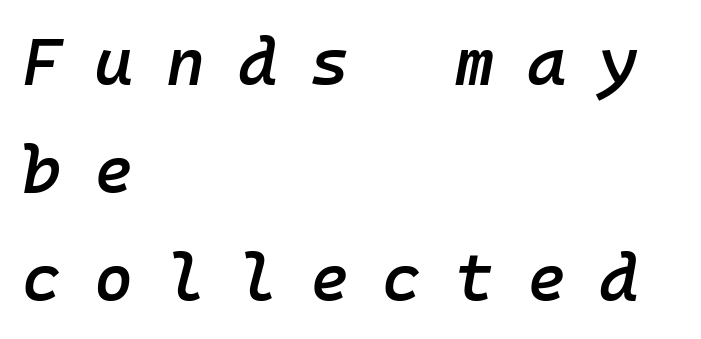
The image shows 67 px semibold type, italic (leaning right), monospaced; set left-aligned, normal line spacing (1.61x), unusually wide letter spacing (+0.49 em), not underlined; low stroke contrast and a medium x-height.
